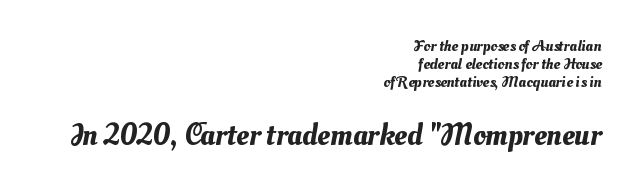
The image shows 31 px text type; set right-aligned, tight line spacing (1.13x), normal letter spacing, not underlined; the second (bottom) block is 1.94x larger; medium stroke contrast and a small x-height.
